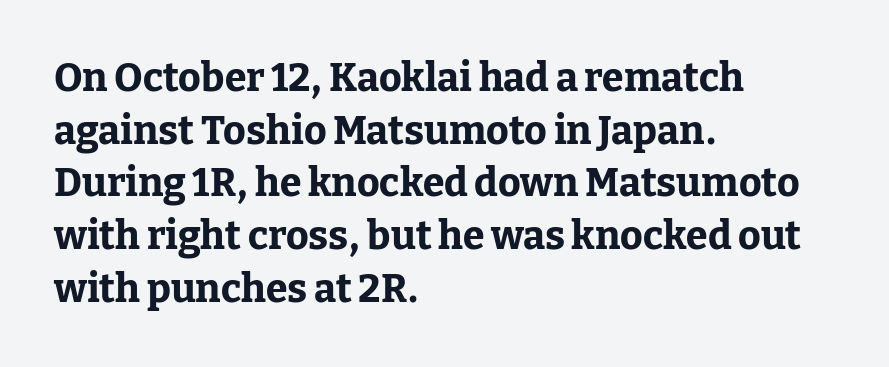
Type style note: has serifs. These lines are rendered in a variable-pitch font. Look at the stroke-to-counter ratio: heavy, a bold. Typeset ragged right — the left edge is the straight one. Descenders hang freely into open space.
